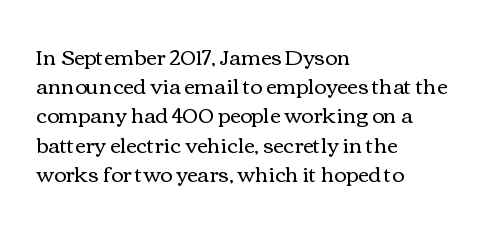
{"italic": "no", "bold": "no", "underline": "no", "align": "left", "line_spacing": "normal", "line_spacing_ratio": 1.39, "letter_spacing": "normal", "letter_spacing_em": 0.0, "glyph_px": 21}
